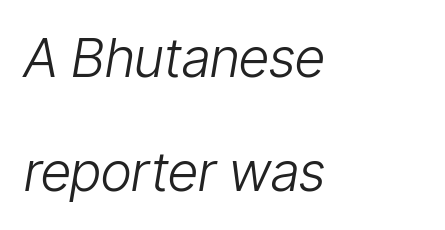
The image shows 54 px light, condensed type, italic (leaning right); set left-aligned, loose line spacing (2.12x), normal letter spacing, not underlined; low stroke contrast and a medium x-height.
